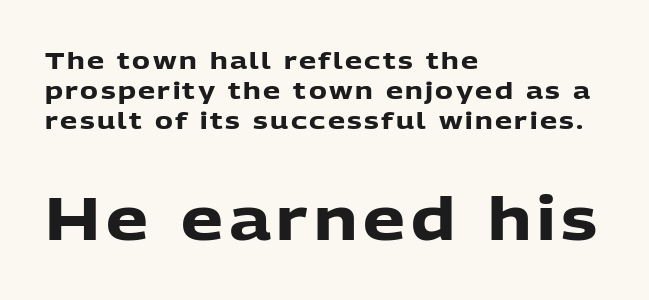
{"serif": "no", "italic": "no", "bold": "yes", "weight": "heavy", "width": "normal", "stroke_contrast": "low", "x_height": "medium", "monospaced": "no", "underline": "no", "align": "left", "line_spacing": "normal", "line_spacing_ratio": 1.25, "larger_block": "second", "size_ratio": 2.46, "glyph_px": 59}
